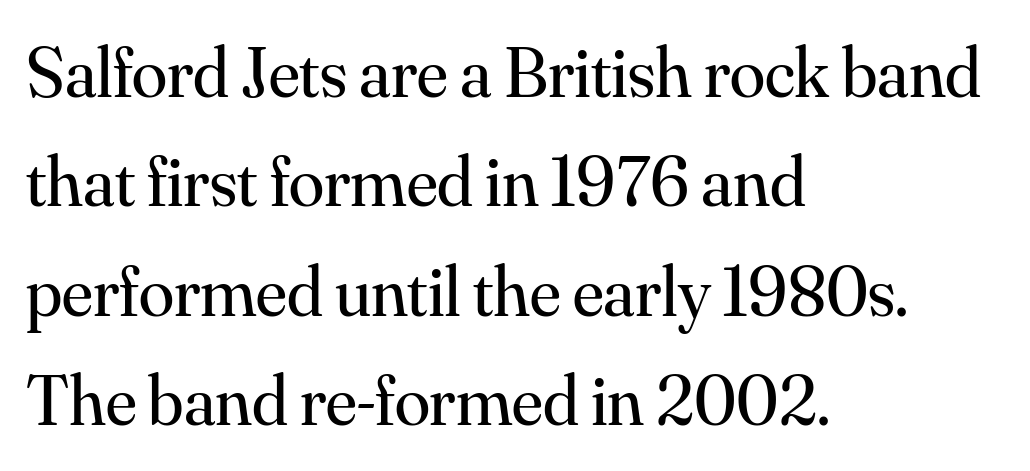
The image shows 72 px regular-weight serif type, upright; set left-aligned, normal line spacing (1.52x), normal letter spacing, not underlined; medium stroke contrast and a small x-height.
